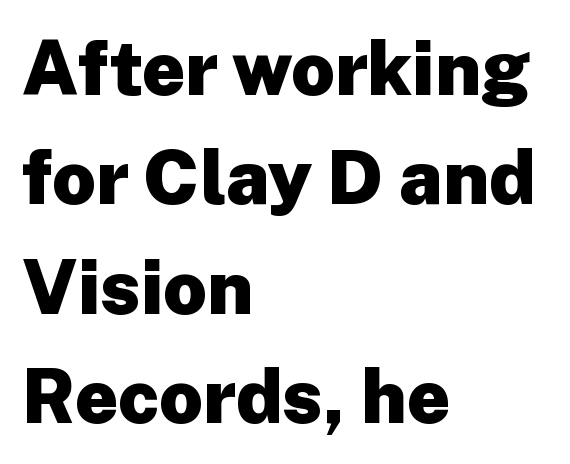
{"serif": "no", "italic": "no", "bold": "yes", "weight": "heavy", "width": "normal", "stroke_contrast": "low", "x_height": "medium", "monospaced": "no", "underline": "no", "align": "left", "line_spacing": "normal", "line_spacing_ratio": 1.44, "letter_spacing": "normal", "letter_spacing_em": 0.0, "glyph_px": 76}
